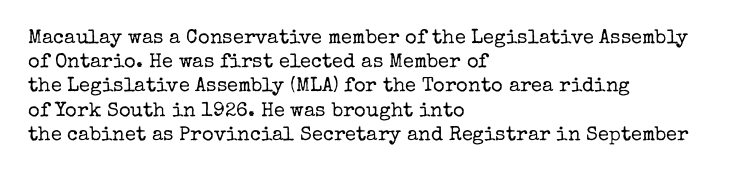
Q: Is the text bold? A: No.
Q: Is the text italic (slanted)? A: No, it is upright.
Q: Is the text underlined? A: No.
Q: How is the paragraph aligned? A: Left-aligned.
Q: Is the spacing between letters normal or unusually wide? A: Normal.
